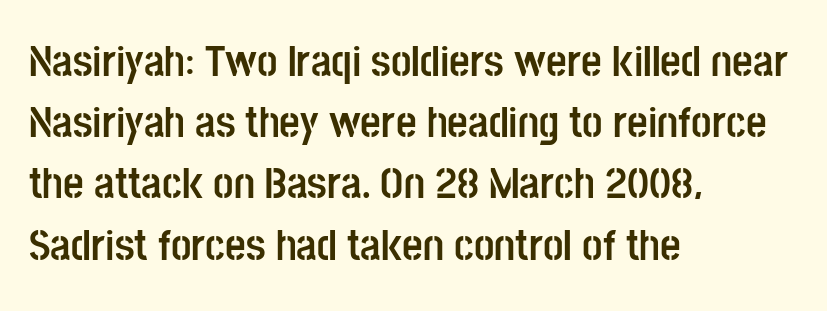
Q: Is the text bold? A: Yes.
Q: Is the text italic (slanted)? A: No, it is upright.
Q: Is the typeface a serif or a sans-serif typeface? A: Sans-serif.
Q: Is the text underlined? A: No.
Q: How is the paragraph aligned? A: Left-aligned.
Q: Is the spacing between letters normal or unusually wide? A: Normal.
Q: Is the spacing between lines tight, normal or loose? A: Normal.
Q: Width (condensed, normal, or wide)? A: Condensed.
Q: Stroke contrast? A: Low.
Q: x-height? A: Large.
Q: Monospaced? A: No.
